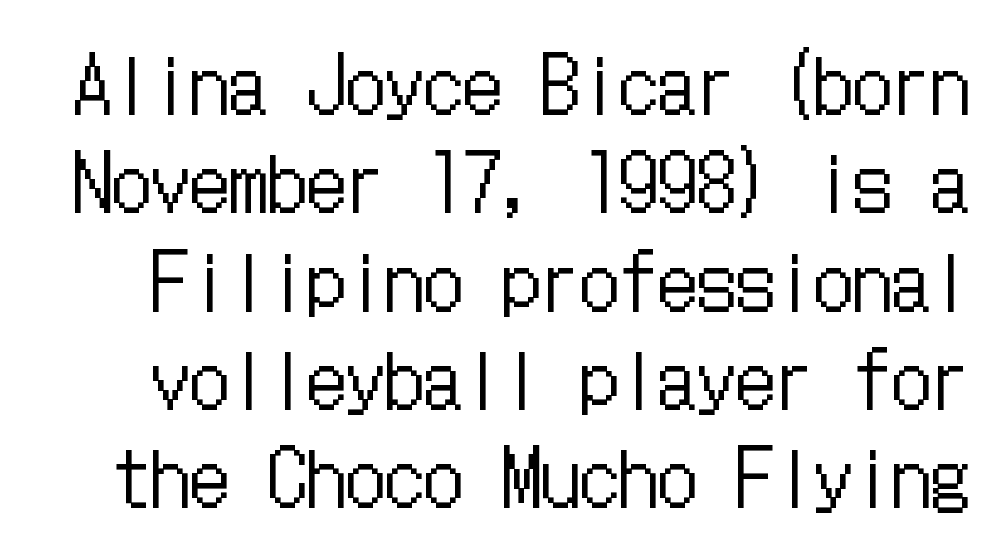
The image shows 78 px regular-weight, condensed type, upright; set normal line spacing (1.26x), normal letter spacing, not underlined; low stroke contrast and a medium x-height.
